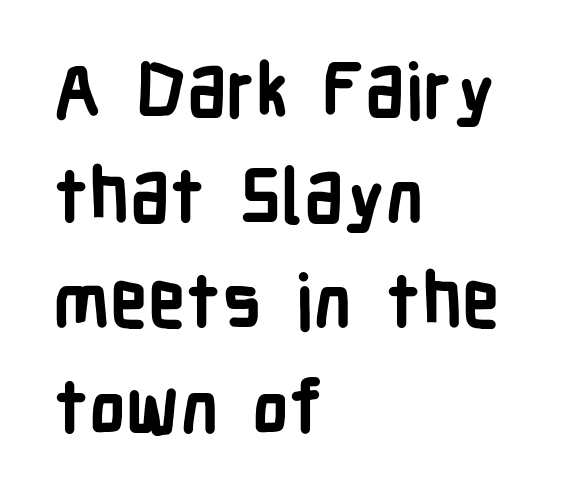
The image shows 75 px semibold, condensed sans-serif type, upright; set left-aligned, normal line spacing (1.41x), normal letter spacing, not underlined; low stroke contrast and a medium x-height.
